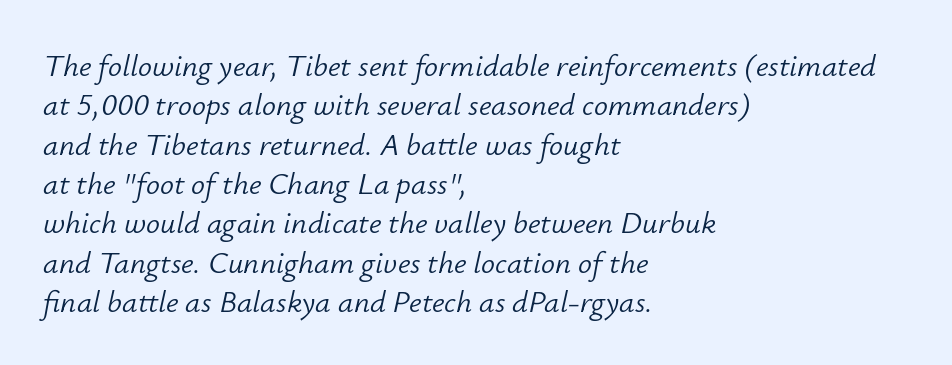
Is the type slanted? Yes — the strokes lean at a clear angle. Stems and bowls with no extra thickness — not bold. Each word holds together tightly as a unit, with standard inter-letter gaps. Teacher's note: observe the even left margin — that is flush-left alignment. The glyphs are unaccompanied by any horizontal stroke below them. Character widths vary here, with narrow letters taking less room than wide ones.
